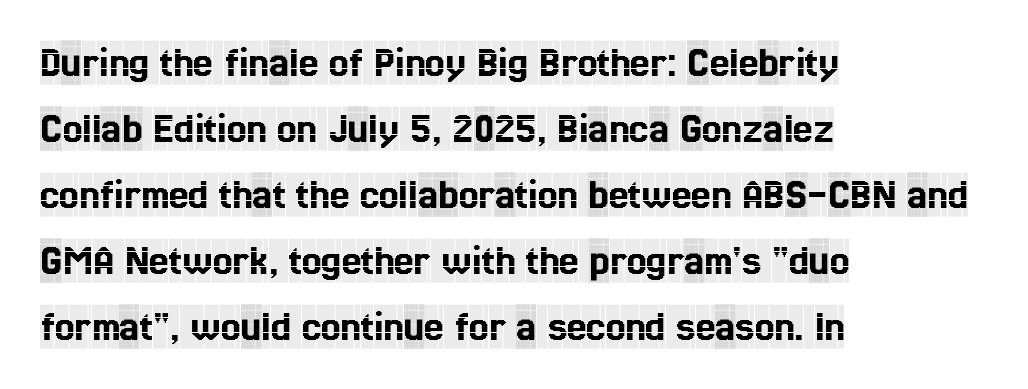
The image shows 44 px condensed serif type, upright; set left-aligned, normal line spacing (1.5x), normal letter spacing, not underlined; a large x-height.
